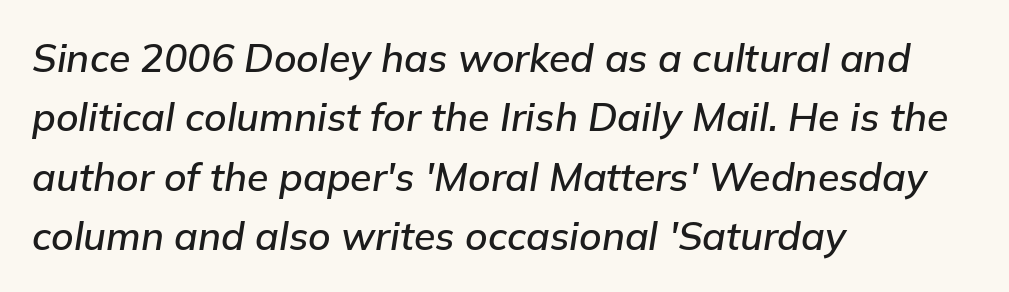
Posture: slanted. Leading: standard. The paragraph has a hard left edge and a soft right edge. A clean baseline with only descenders dipping below it. The tracking reads as untouched default to a designer's eye.
